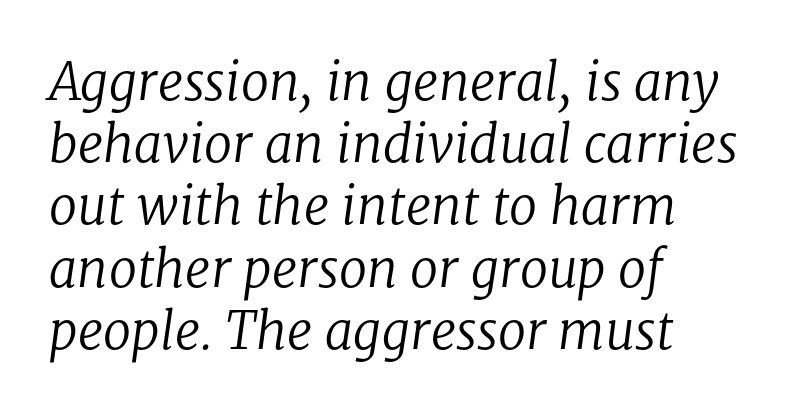
Q: Is the text bold? A: No.
Q: Is the text italic (slanted)? A: Yes, it leans right by about 8 degrees.
Q: Is the typeface a serif or a sans-serif typeface? A: Serif.
Q: Is the text underlined? A: No.
Q: How is the paragraph aligned? A: Left-aligned.
Q: Is the spacing between letters normal or unusually wide? A: Normal.
Q: Width (condensed, normal, or wide)? A: Normal.
Q: Stroke contrast? A: Low.
Q: x-height? A: Medium.
Q: Monospaced? A: No.
